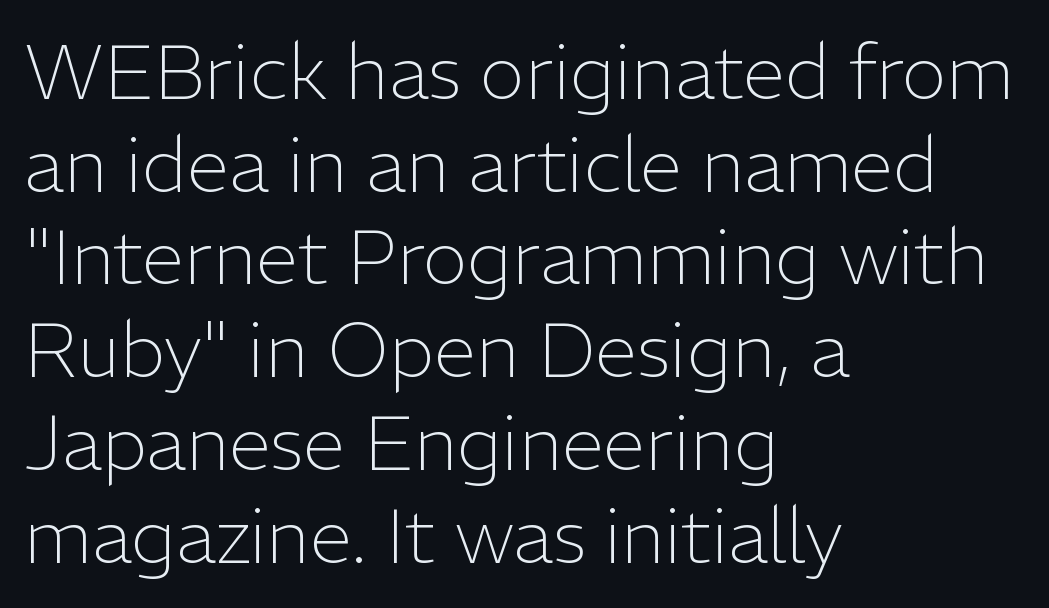
Left-aligned paragraph, ragged on the right. Descender tails drop into unmarked territory. A typesetter would call this zero additional tracking. The type family on display is of the sans-serif kind. The face looks like a standard text weight, possibly lighter. In terms of posture, this sample is upright.
